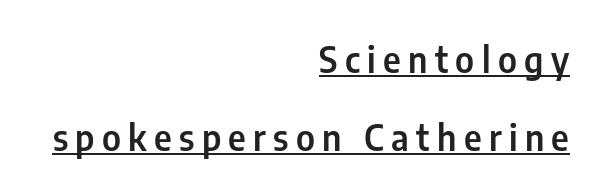
{"serif": "no", "italic": "no", "width": "condensed", "stroke_contrast": "low", "x_height": "medium", "monospaced": "no", "underline": "yes", "align": "right", "line_spacing": "loose", "line_spacing_ratio": 2.23, "letter_spacing": "wide", "letter_spacing_em": 0.21, "glyph_px": 35}
